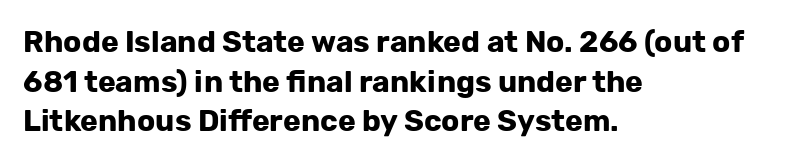
The image shows 30 px bold sans-serif type, upright; set left-aligned, normal line spacing (1.32x), normal letter spacing, not underlined; low stroke contrast and a medium x-height.
